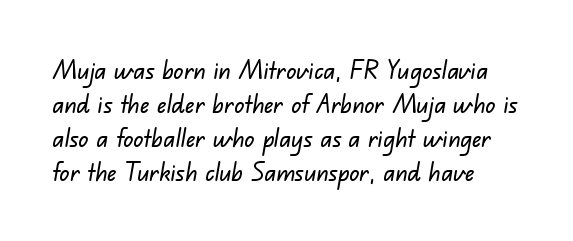
{"underline": "no", "line_spacing": "normal", "line_spacing_ratio": 1.36, "letter_spacing": "normal", "letter_spacing_em": 0.0, "glyph_px": 25}
